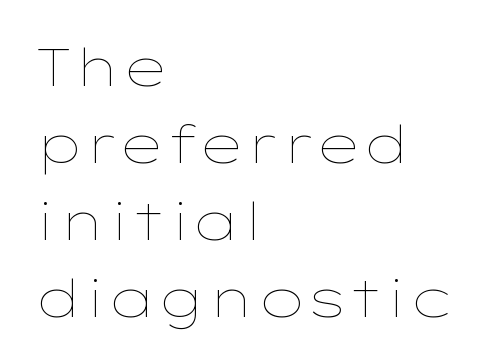
The image shows 52 px thin, wide type, upright; set left-aligned, normal line spacing (1.48x), normal letter spacing, not underlined; low stroke contrast and a medium x-height.
